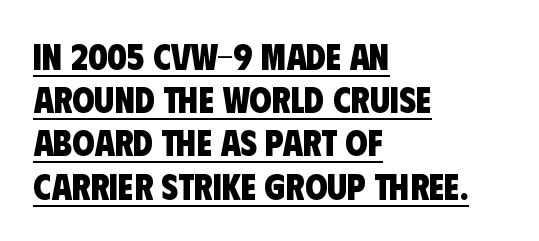
Q: Is the text bold? A: Yes.
Q: Is the typeface a serif or a sans-serif typeface? A: Sans-serif.
Q: Is the text underlined? A: Yes.
Q: How is the paragraph aligned? A: Left-aligned.
Q: Is the spacing between letters normal or unusually wide? A: Normal.
Q: Width (condensed, normal, or wide)? A: Condensed.
Q: Stroke contrast? A: Low.
Q: x-height? A: Large.
Q: Monospaced? A: No.
